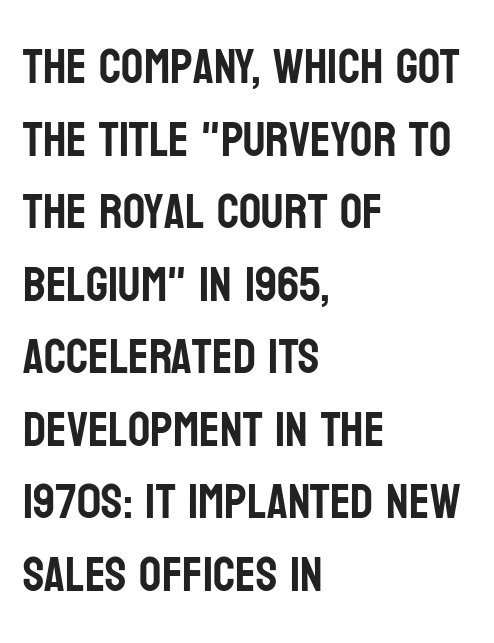
Q: Is the text italic (slanted)? A: No, it is upright.
Q: Is the typeface a serif or a sans-serif typeface? A: Sans-serif.
Q: Is the text underlined? A: No.
Q: How is the paragraph aligned? A: Left-aligned.
Q: Is the spacing between letters normal or unusually wide? A: Normal.
Q: Is the spacing between lines tight, normal or loose? A: Normal.
Q: Width (condensed, normal, or wide)? A: Condensed.
Q: Stroke contrast? A: Low.
Q: x-height? A: Large.
Q: Monospaced? A: No.
